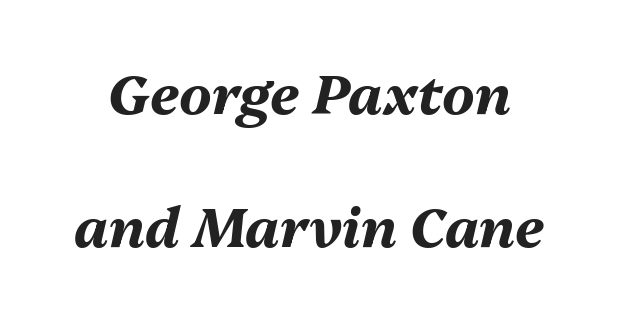
The image shows 55 px bold type, italic (leaning right); set loose line spacing (2.41x), normal letter spacing, not underlined; medium stroke contrast and a medium x-height.
